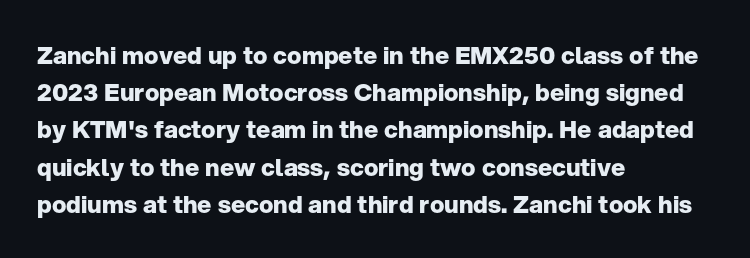
The passage shown has conventional tracking throughout. Underline: absent. The lines in this sample share a left origin and differ only in where they stop. These lines carry a lot of weight — the face is fully bold. Leading: standard. Characters remain perfectly vertical along every line.
